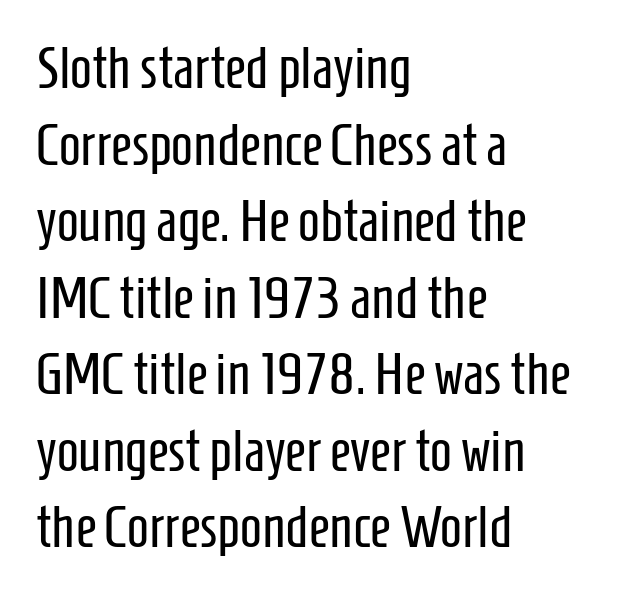
{"serif": "no", "italic": "no", "bold": "no", "weight": "regular", "width": "condensed", "stroke_contrast": "low", "x_height": "medium", "monospaced": "no", "underline": "no", "align": "left", "line_spacing": "normal", "line_spacing_ratio": 1.32, "letter_spacing": "normal", "letter_spacing_em": 0.0, "glyph_px": 58}
